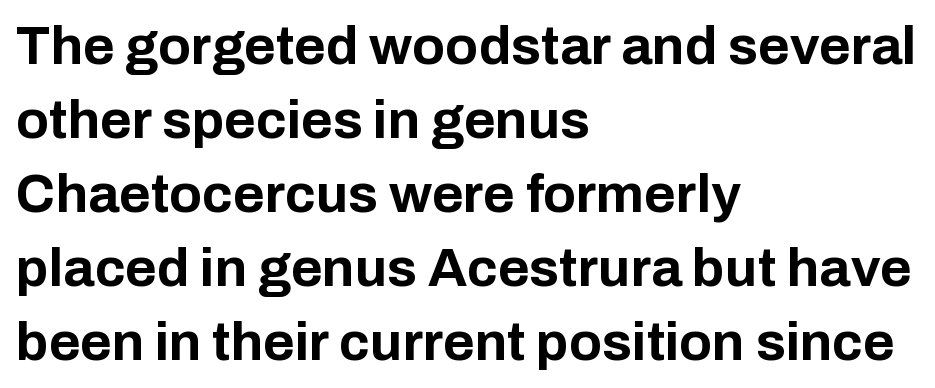
The image shows 54 px bold sans-serif type, upright; set left-aligned, normal line spacing (1.37x), normal letter spacing, not underlined; low stroke contrast and a medium x-height.
